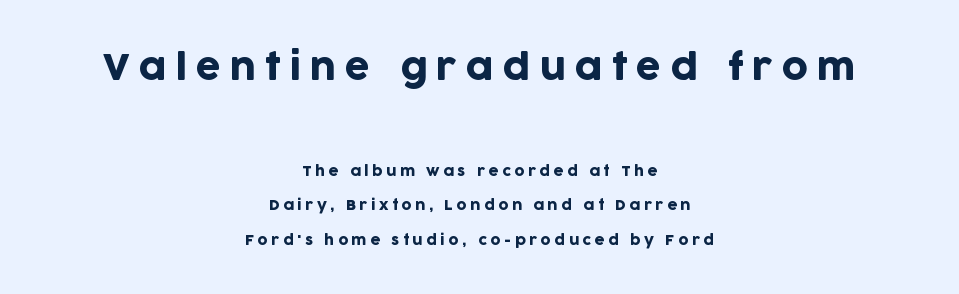
{"serif": "no", "italic": "no", "width": "normal", "stroke_contrast": "low", "x_height": "large", "monospaced": "no", "underline": "no", "align": "center", "line_spacing": "loose", "line_spacing_ratio": 2.47, "letter_spacing": "wide", "letter_spacing_em": 0.25, "larger_block": "first", "size_ratio": 2.57, "glyph_px": 36}
